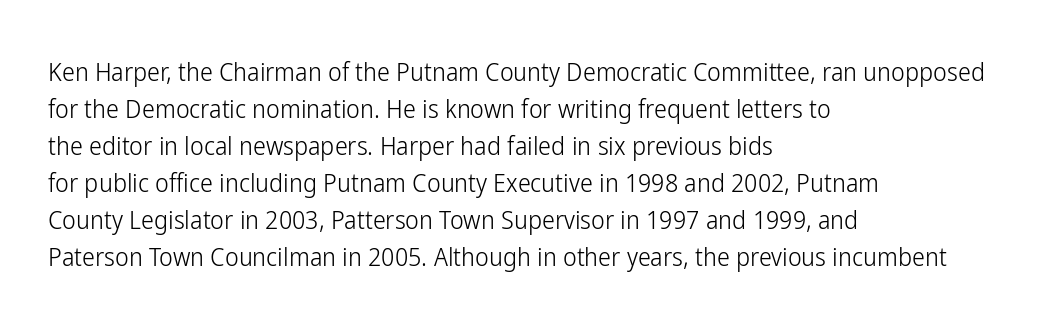
Q: Is the text bold? A: No.
Q: Is the text italic (slanted)? A: No, it is upright.
Q: Is the text underlined? A: No.
Q: How is the paragraph aligned? A: Left-aligned.
Q: Is the spacing between letters normal or unusually wide? A: Normal.
Q: Is the spacing between lines tight, normal or loose? A: Normal.
